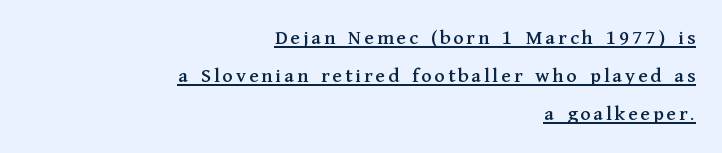
If you drew a line through each stem, it would be perfectly vertical. Like a heading marked for emphasis, these lines bear an underscore. This rendering uses right alignment, leaving the left contour irregular.
